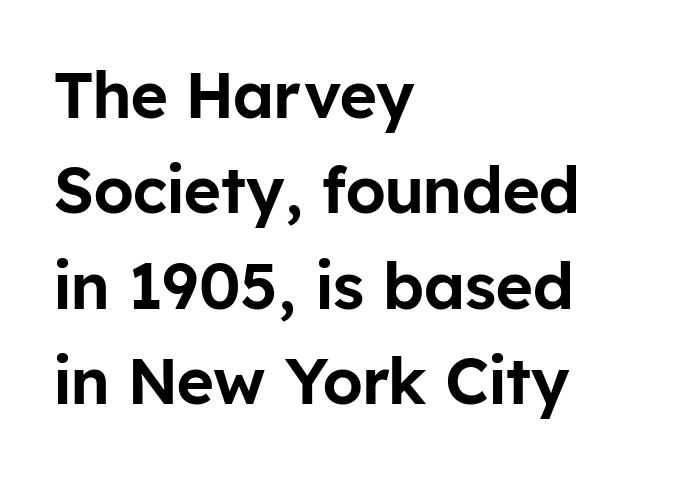
The image shows 64 px sans-serif type, upright; set left-aligned, normal line spacing (1.49x), normal letter spacing, not underlined; low stroke contrast and a medium x-height.
